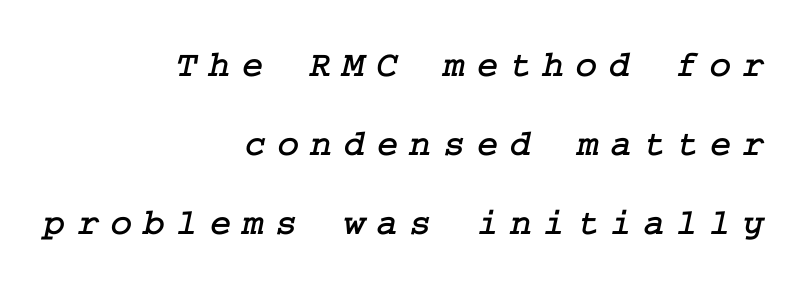
Short note: letters widely spaced. A clean baseline with only descenders dipping below it. You can tell from the footed stems that serif type was used. Compared with typical paragraphs, the rows here are farther apart. Is the block centered? No — it sits flush against the right margin.
